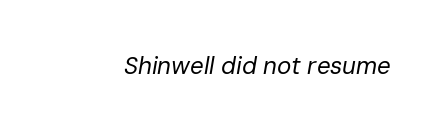
The image shows 24 px text type, italic (leaning right); set normal letter spacing, not underlined.
